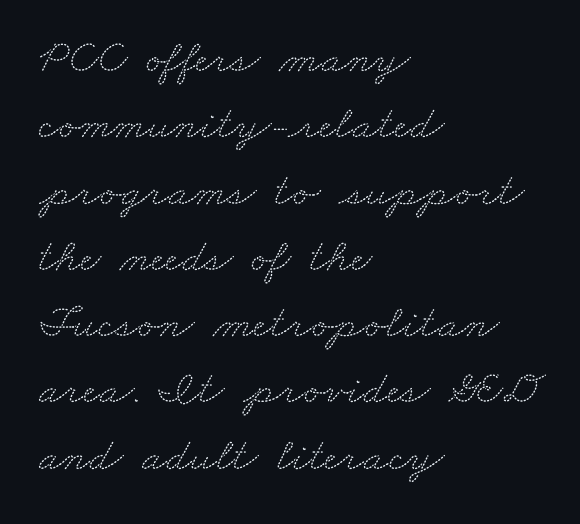
Summary of vertical rhythm: regular, with standard interline spacing. These lines are rendered in a variable-pitch font. Honestly, the letter spacing is just normal — you wouldn't notice it. These lines are set flush left with a ragged right edge. Type style note: has serifs. Clear beneath every line of the passage.
